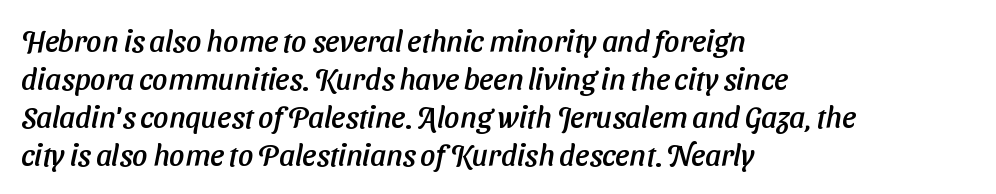
{"serif": "no", "width": "normal", "stroke_contrast": "low", "x_height": "medium", "monospaced": "no", "underline": "no", "align": "left", "line_spacing": "normal", "line_spacing_ratio": 1.27, "letter_spacing": "normal", "letter_spacing_em": 0.0, "glyph_px": 30}
